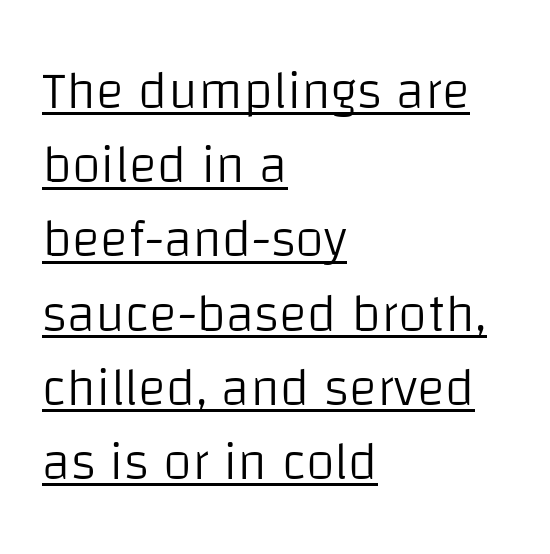
{"serif": "no", "italic": "no", "bold": "no", "weight": "light", "width": "normal", "stroke_contrast": "low", "x_height": "large", "monospaced": "no", "underline": "yes", "align": "left", "line_spacing": "normal", "line_spacing_ratio": 1.4, "letter_spacing": "normal", "letter_spacing_em": 0.0, "glyph_px": 53}
